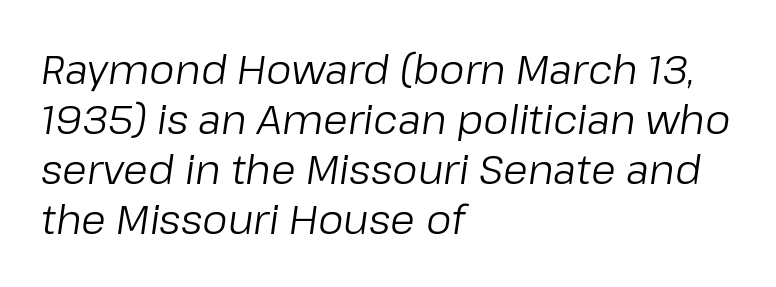
Q: Is the text bold? A: No.
Q: Is the text italic (slanted)? A: Yes, it leans right by about 8 degrees.
Q: Is the text underlined? A: No.
Q: How is the paragraph aligned? A: Left-aligned.
Q: Is the spacing between letters normal or unusually wide? A: Normal.
Q: Is the spacing between lines tight, normal or loose? A: Normal.
Q: Width (condensed, normal, or wide)? A: Normal.
Q: Stroke contrast? A: Low.
Q: x-height? A: Medium.
Q: Monospaced? A: No.
